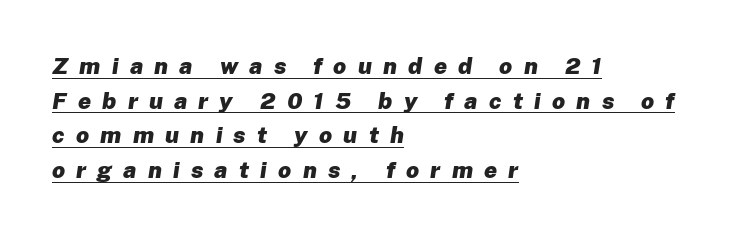
{"italic": "yes", "lean": "right", "slant_degrees": 8, "bold": "yes", "underline": "yes", "align": "left", "line_spacing": "normal", "line_spacing_ratio": 1.51, "letter_spacing": "wide", "letter_spacing_em": 0.49, "glyph_px": 23}
